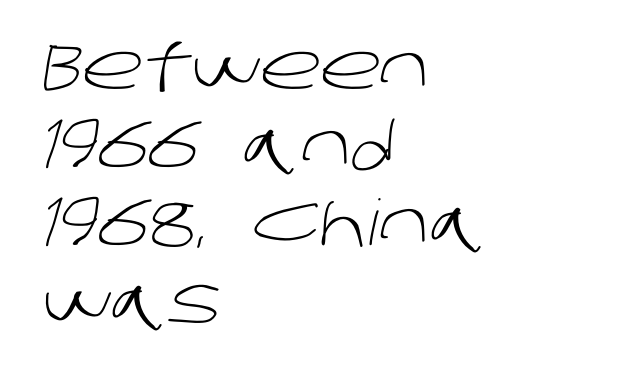
The image shows 63 px light sans-serif type; set left-aligned, line spacing 1.24x, normal letter spacing, not underlined; low stroke contrast and a large x-height.
